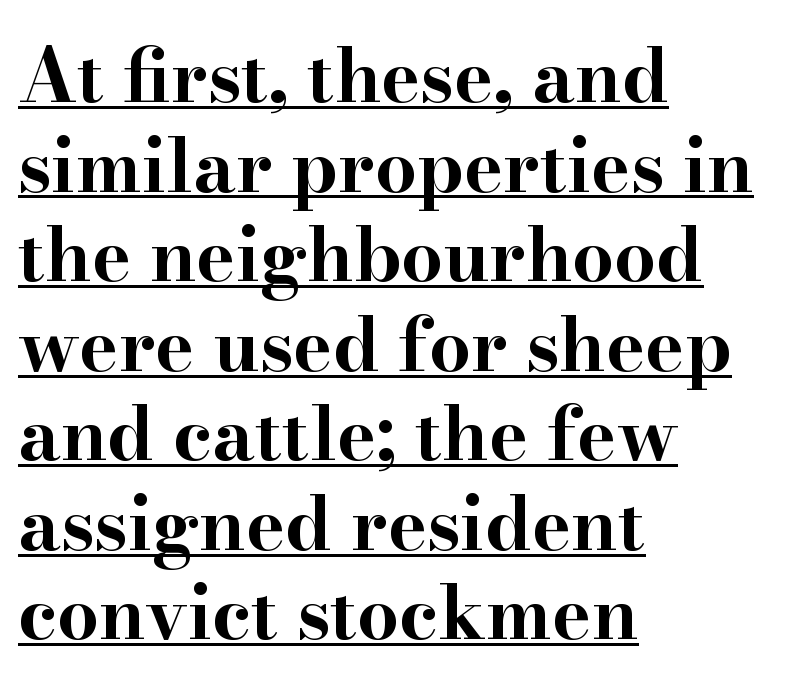
Notice how the passage keeps a crisp vertical edge on the left only. Looks like regular typesetting: each glyph gets only the width it needs. Emphasis is given by a line drawn under the lettering. The horizontal fit of the characters is conventional and even. Thick stems and heavy bowls — unmistakably bold. Unlike italic type, these characters show no tilt at all.
